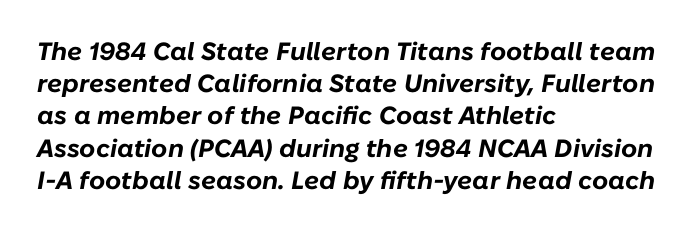
{"italic": "yes", "lean": "right", "slant_degrees": 10, "bold": "yes", "underline": "no", "align": "left", "line_spacing": "normal", "line_spacing_ratio": 1.29, "letter_spacing": "normal", "letter_spacing_em": 0.0, "glyph_px": 25}
